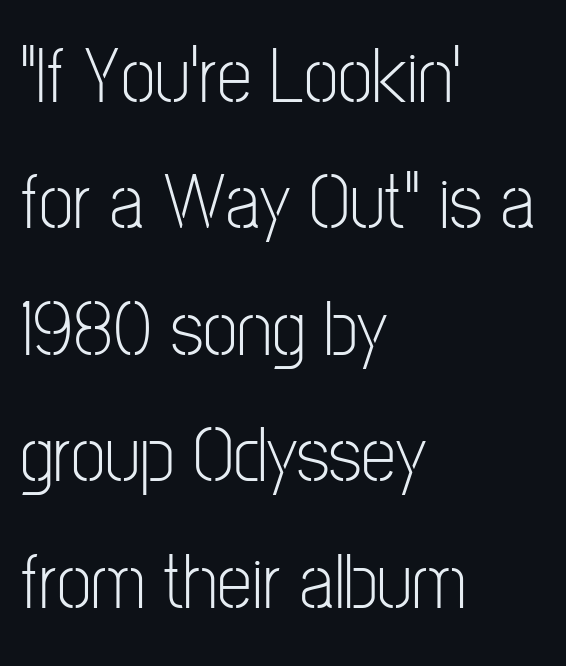
You could not count columns in this text — the font is proportionally spaced. Does the lettering tilt? It doesn't — this is upright. Leading: standard. Serifs: no, the terminals of the letterforms are clean.
